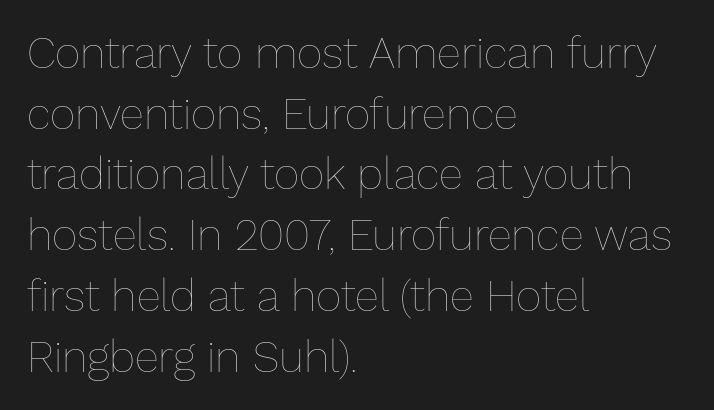
Q: Is the text bold? A: No.
Q: Is the text italic (slanted)? A: No, it is upright.
Q: Is the text underlined? A: No.
Q: How is the paragraph aligned? A: Left-aligned.
Q: Is the spacing between letters normal or unusually wide? A: Normal.
Q: Is the spacing between lines tight, normal or loose? A: Normal.
Q: Width (condensed, normal, or wide)? A: Normal.
Q: Stroke contrast? A: Low.
Q: x-height? A: Medium.
Q: Monospaced? A: No.
